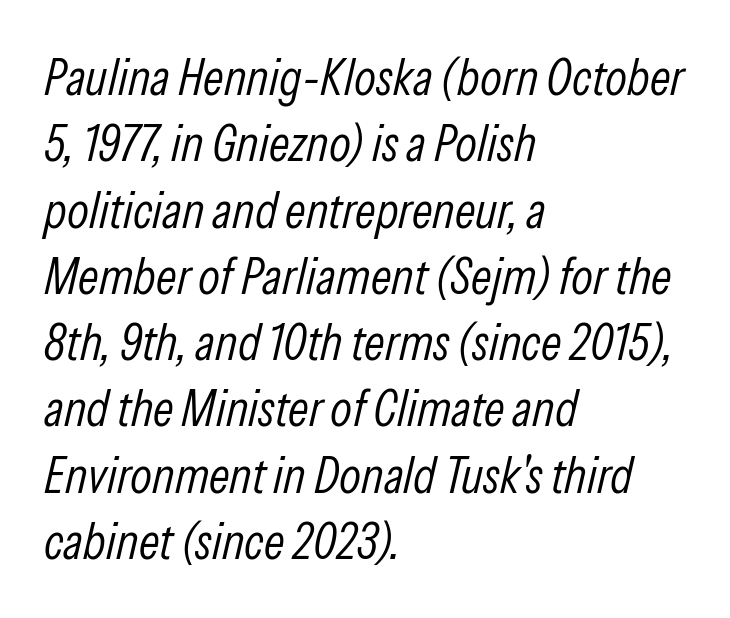
Regular leading. Caption: standard tracking, unaltered. These lines are set flush left with a ragged right edge. Is this a fixed-width face? No — the glyphs have proportional, varying widths. Every character sits at an angle, as italics do. Ink coverage per letter is moderate at most.
